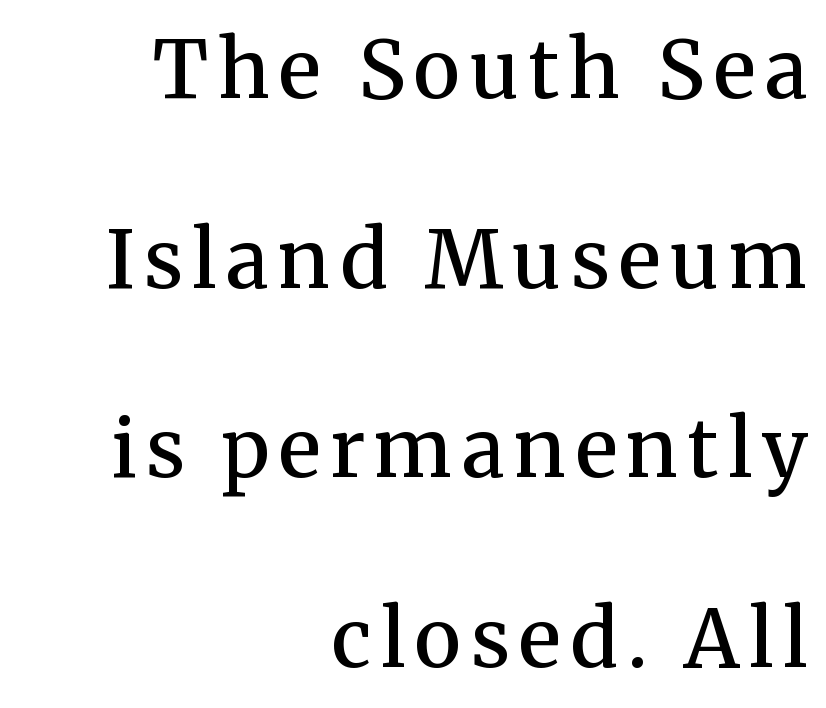
The image shows 80 px semibold serif type, upright; set right-aligned, loose line spacing (2.37x), not underlined; medium stroke contrast and a medium x-height.
